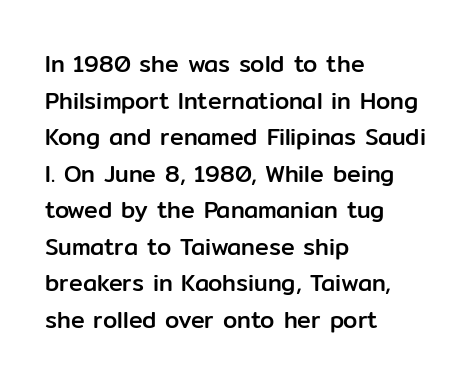
{"italic": "no", "underline": "no", "align": "left", "line_spacing": "normal", "line_spacing_ratio": 1.59, "letter_spacing": "normal", "letter_spacing_em": 0.0, "glyph_px": 23}
